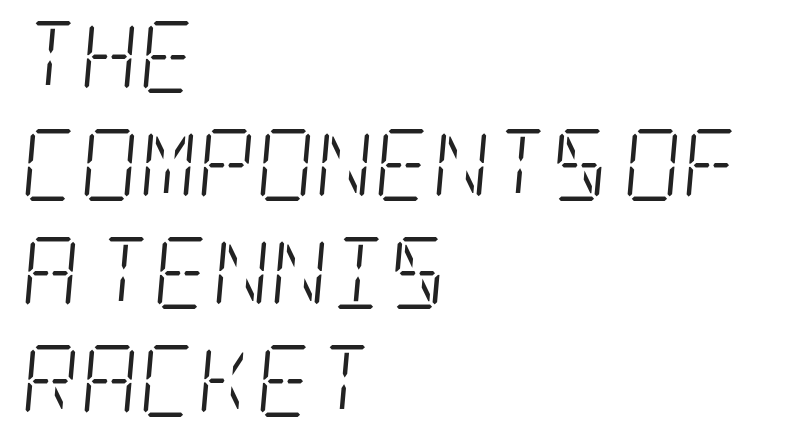
Line starts are locked; line ends wander. This sample keeps an unexceptional amount of space between lines. You can tell from the footed stems that serif type was used. The passage shown is not underscored anywhere.
